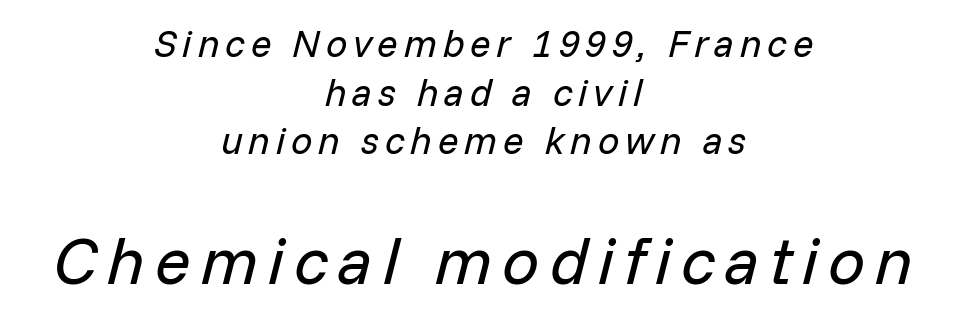
{"italic": "yes", "lean": "right", "slant_degrees": 14, "bold": "no", "weight": "regular", "width": "normal", "stroke_contrast": "low", "x_height": "medium", "monospaced": "no", "underline": "no", "align": "center", "line_spacing": "normal", "line_spacing_ratio": 1.28, "larger_block": "second", "size_ratio": 1.74, "glyph_px": 66}
